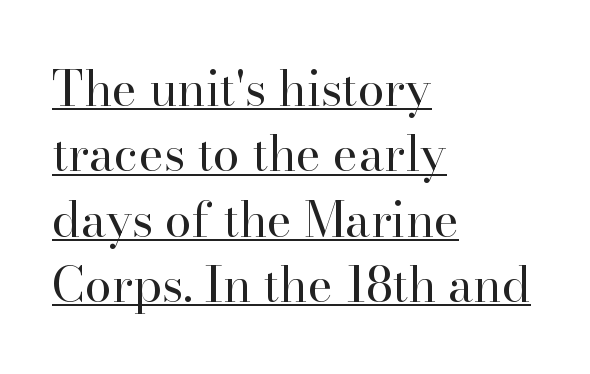
Nothing unusual about the tracking: characters are spaced as the font intends. Horizontal bands of white between lines are of average thickness. Spacing verdict: proportional, widths tailored to each character. Teacher's note: observe the even left margin — that is flush-left alignment.
